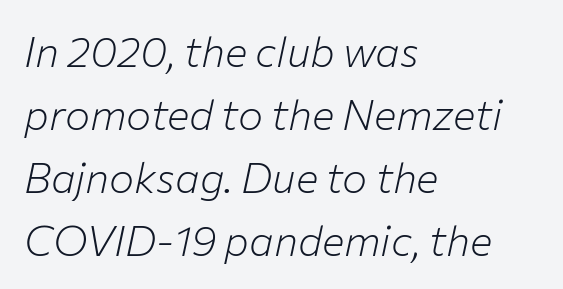
The image shows 42 px light type, italic (leaning right); set left-aligned, normal line spacing (1.5x), normal letter spacing, not underlined; low stroke contrast and a medium x-height.
